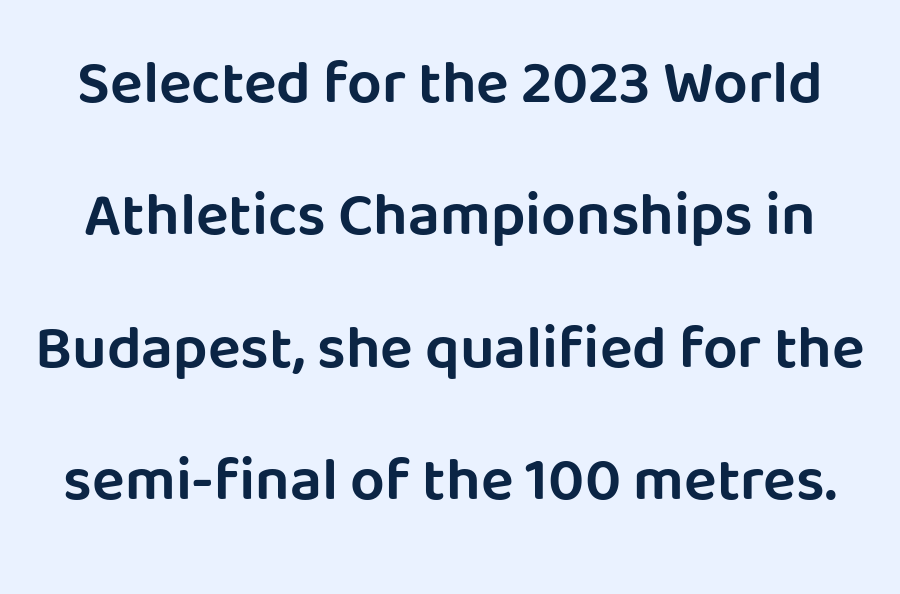
The image shows 61 px sans-serif type, upright; set loose line spacing (2.17x), normal letter spacing, not underlined; low stroke contrast and a large x-height.
